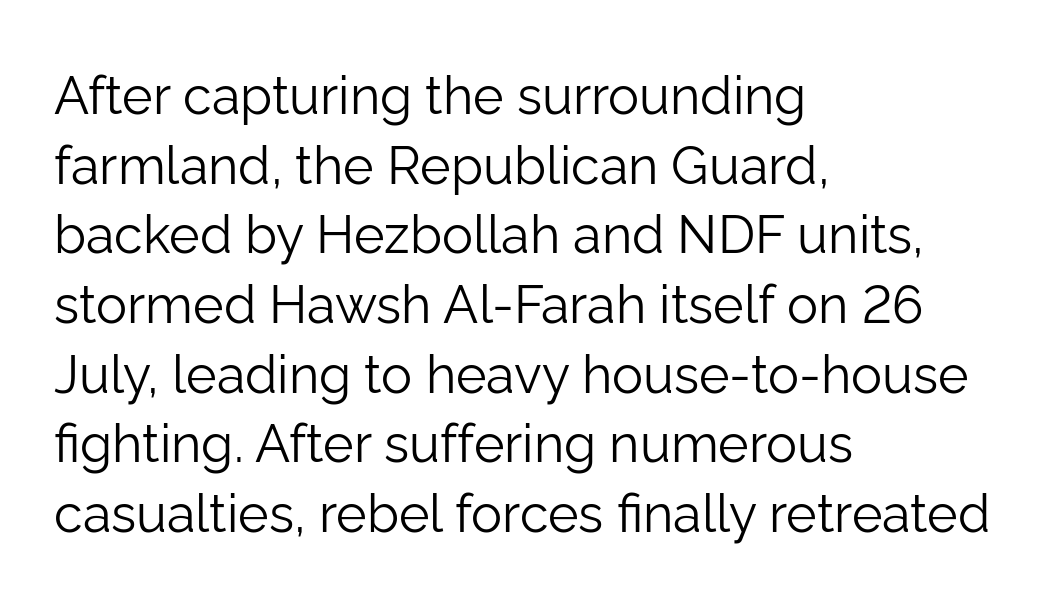
{"serif": "no", "italic": "no", "bold": "no", "weight": "light", "width": "normal", "stroke_contrast": "low", "x_height": "medium", "monospaced": "no", "underline": "no", "align": "left", "line_spacing": "normal", "line_spacing_ratio": 1.34, "letter_spacing": "normal", "letter_spacing_em": 0.0, "glyph_px": 52}
